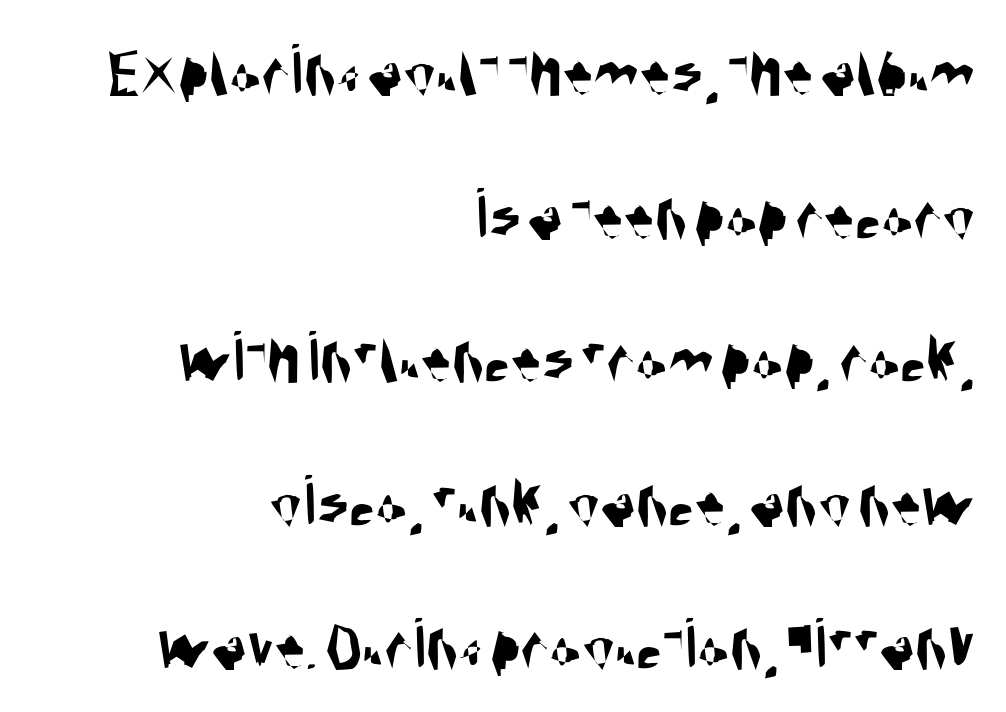
The image shows 74 px condensed sans-serif type; set right-aligned, loose line spacing (1.94x), normal letter spacing, not underlined; medium stroke contrast and a large x-height.
